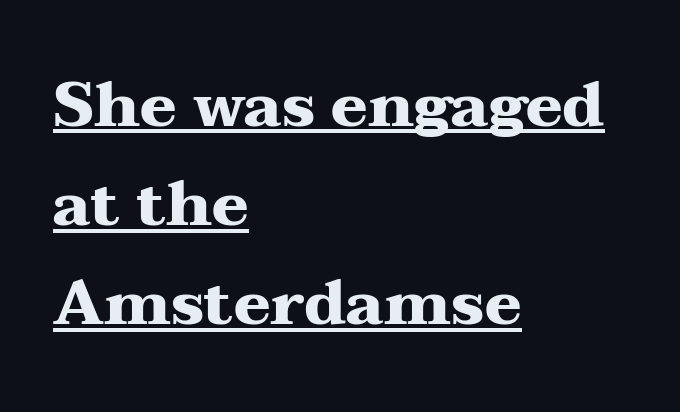
The image shows 62 px heavy, wide serif type, upright; set left-aligned, normal line spacing (1.6x), normal letter spacing, underlined; medium stroke contrast and a medium x-height.
